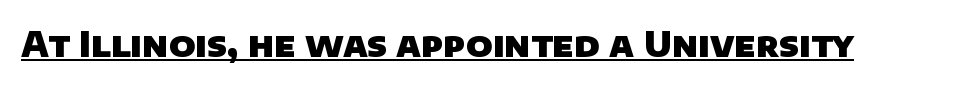
Q: Is the text bold? A: Yes.
Q: Is the typeface a serif or a sans-serif typeface? A: Sans-serif.
Q: Is the text underlined? A: Yes.
Q: Is the spacing between letters normal or unusually wide? A: Normal.
Q: Width (condensed, normal, or wide)? A: Normal.
Q: Stroke contrast? A: Low.
Q: x-height? A: Large.
Q: Monospaced? A: No.
